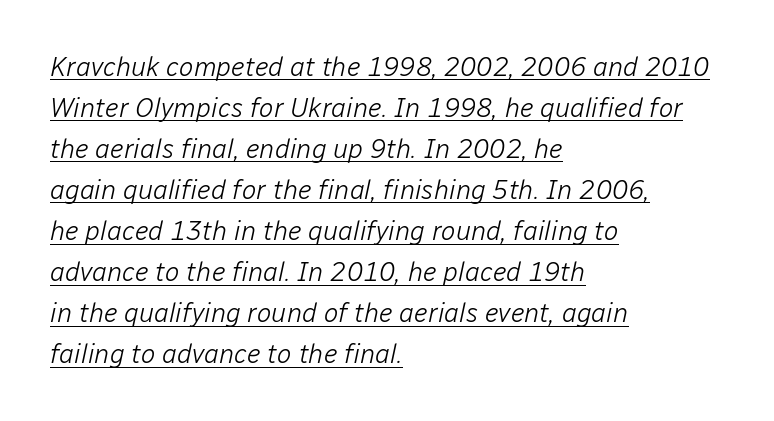
{"italic": "yes", "lean": "right", "slant_degrees": 12, "bold": "no", "underline": "yes", "align": "left", "line_spacing": "normal", "line_spacing_ratio": 1.52, "letter_spacing": "normal", "letter_spacing_em": 0.0, "glyph_px": 27}
